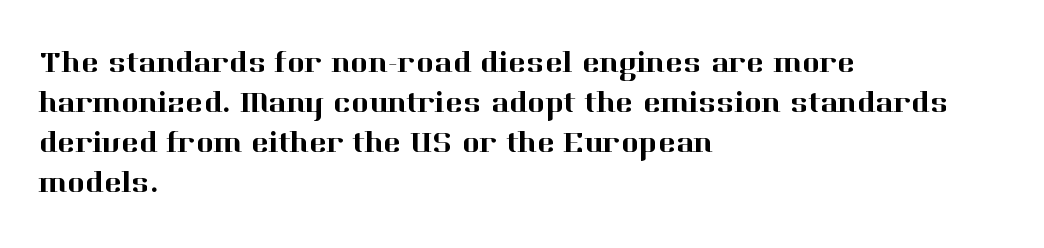
The image shows 30 px serif type, upright; set left-aligned, normal line spacing (1.33x), normal letter spacing, not underlined; high stroke contrast and a medium x-height.
